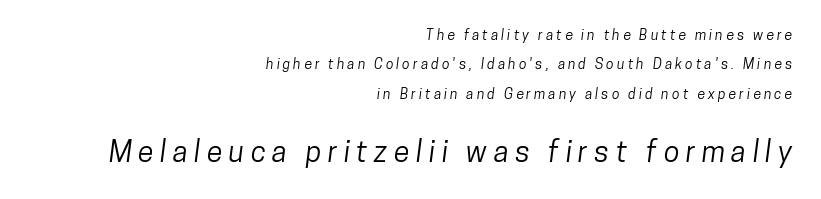
Does the leading feel generous? Absolutely, it's lavish. Compare the two chunks: the lower has the greater cap height. The string is rendered with underlining switched off. Each letter keeps its own natural width here, so spacing adapts to shape. The letterforms stand isolated, each surrounded by extra space.
